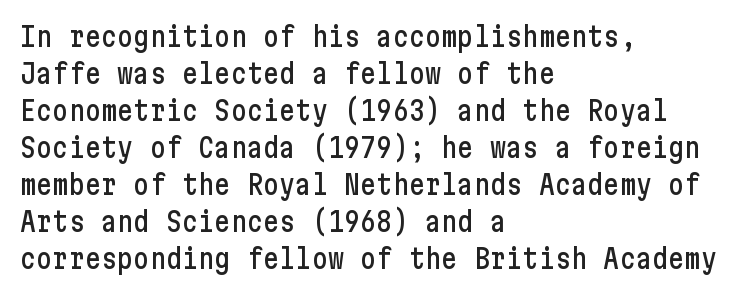
Q: Is the text italic (slanted)? A: No, it is upright.
Q: Is the text underlined? A: No.
Q: How is the paragraph aligned? A: Left-aligned.
Q: Is the spacing between letters normal or unusually wide? A: Normal.
Q: Is the spacing between lines tight, normal or loose? A: Normal.
